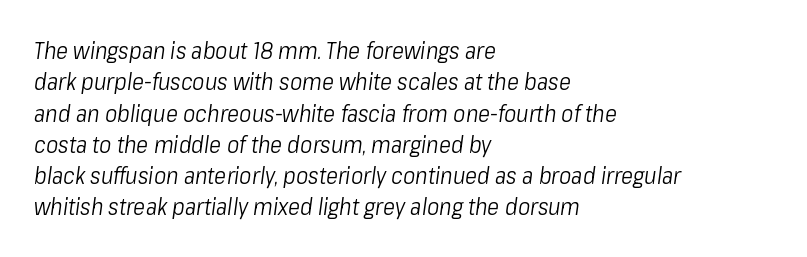
{"italic": "yes", "lean": "right", "slant_degrees": 8, "bold": "no", "underline": "no", "align": "left", "line_spacing": "normal", "line_spacing_ratio": 1.36, "letter_spacing": "normal", "letter_spacing_em": 0.0, "glyph_px": 23}
